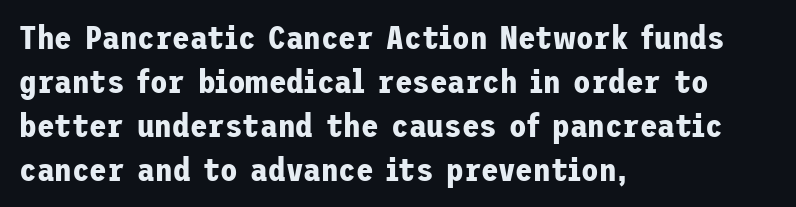
This sample is left-justified, so line endings fall wherever the words run out. Thick stems and heavy bowls — unmistakably bold. Stroke terminals: plain, sans-serif. Look at the tracking — it's just the regular setting, nothing added.
